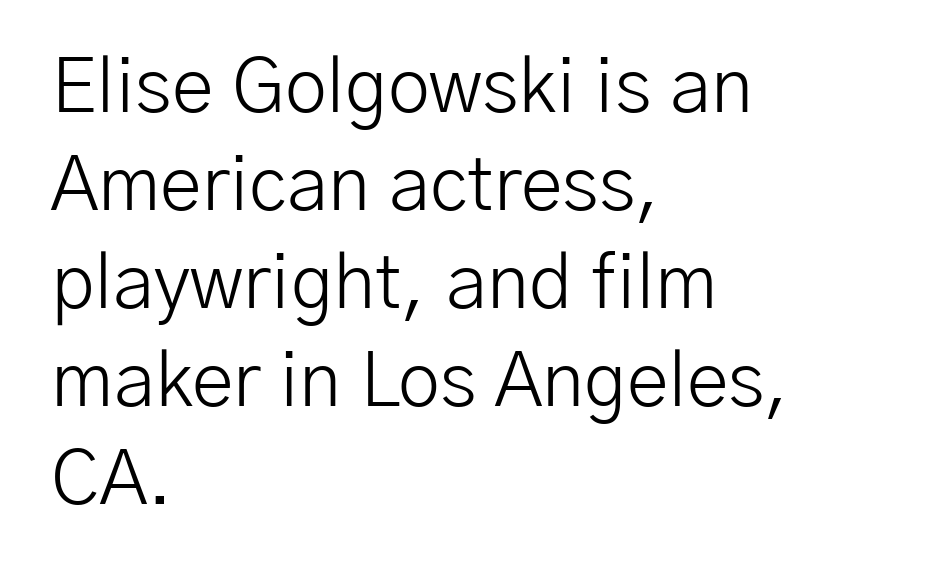
{"serif": "no", "italic": "no", "bold": "no", "weight": "light", "width": "normal", "stroke_contrast": "low", "x_height": "medium", "monospaced": "no", "underline": "no", "align": "left", "line_spacing": "normal", "line_spacing_ratio": 1.29, "letter_spacing": "normal", "letter_spacing_em": 0.0, "glyph_px": 76}
